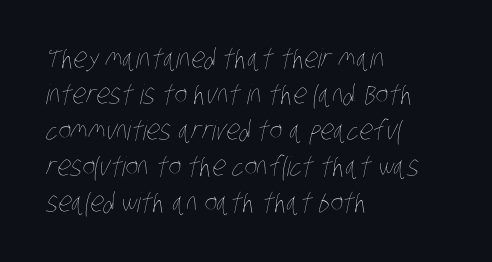
{"bold": "no", "underline": "no", "align": "left", "line_spacing": "normal", "line_spacing_ratio": 1.33, "letter_spacing": "normal", "letter_spacing_em": 0.0, "glyph_px": 27}
